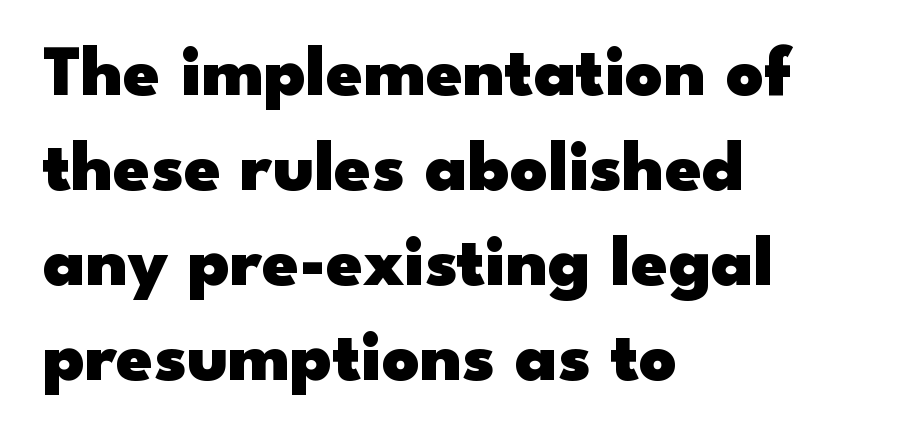
The image shows 73 px heavy, wide sans-serif type, upright; set left-aligned, normal line spacing (1.3x), normal letter spacing, not underlined; low stroke contrast and a small x-height.
